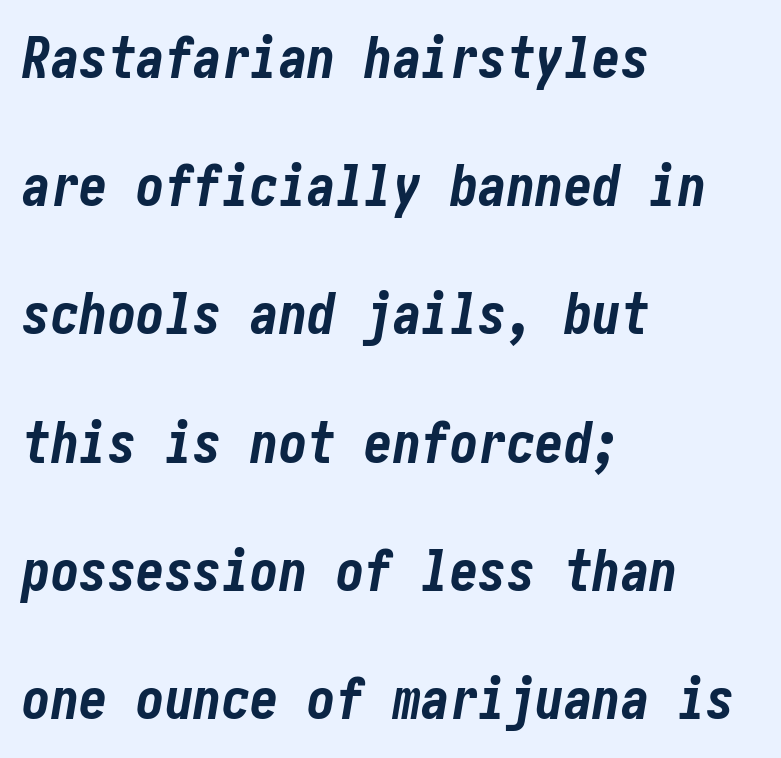
{"italic": "yes", "lean": "right", "slant_degrees": 10, "bold": "yes", "weight": "bold", "width": "condensed", "stroke_contrast": "low", "x_height": "medium", "underline": "no", "align": "left", "line_spacing": "loose", "line_spacing_ratio": 2.25, "letter_spacing": "normal", "letter_spacing_em": 0.0, "glyph_px": 57}
